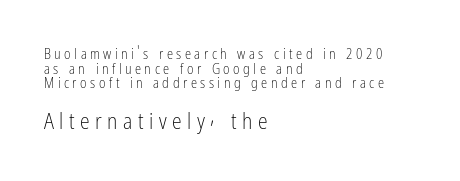
The letters look calm and open, with moderate or lighter stems. These lines huddle together more closely than default settings would place them. Bigger letters appear in the bottom chunk; the top chunk is reduced. A typesetter would call this heavily tracked-out type. Nope, not italic — everything's standing straight.
